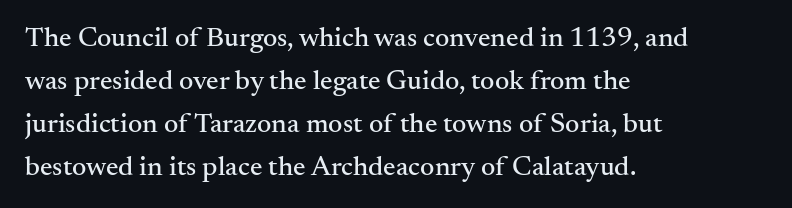
Q: Is the text italic (slanted)? A: No, it is upright.
Q: Is the typeface a serif or a sans-serif typeface? A: Serif.
Q: Is the text underlined? A: No.
Q: How is the paragraph aligned? A: Left-aligned.
Q: Is the spacing between letters normal or unusually wide? A: Normal.
Q: Is the spacing between lines tight, normal or loose? A: Normal.
Q: Width (condensed, normal, or wide)? A: Normal.
Q: Stroke contrast? A: Medium.
Q: x-height? A: Small.
Q: Monospaced? A: No.
